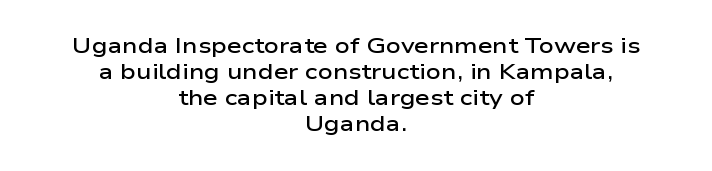
Q: Is the text bold? A: Semi-bold.
Q: Is the text italic (slanted)? A: No, it is upright.
Q: Is the text underlined? A: No.
Q: How is the paragraph aligned? A: Centered.
Q: Is the spacing between letters normal or unusually wide? A: Normal.
